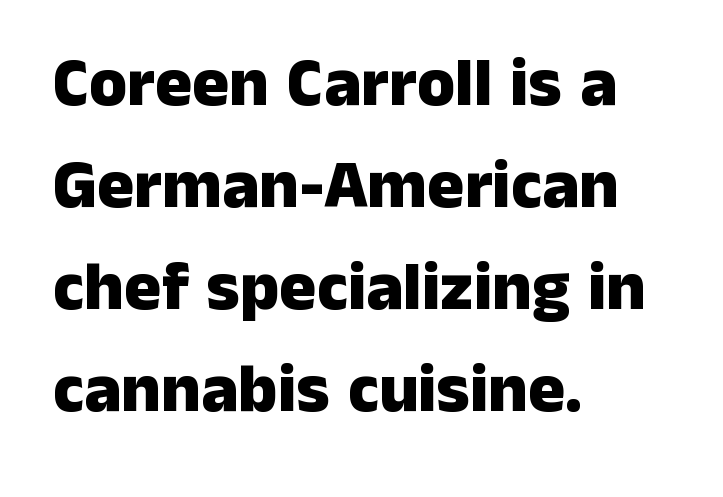
Q: Is the text bold? A: Yes.
Q: Is the text italic (slanted)? A: No, it is upright.
Q: Is the typeface a serif or a sans-serif typeface? A: Sans-serif.
Q: Is the text underlined? A: No.
Q: How is the paragraph aligned? A: Left-aligned.
Q: Is the spacing between letters normal or unusually wide? A: Normal.
Q: Is the spacing between lines tight, normal or loose? A: Normal.
Q: Width (condensed, normal, or wide)? A: Normal.
Q: Stroke contrast? A: Low.
Q: x-height? A: Medium.
Q: Monospaced? A: No.
